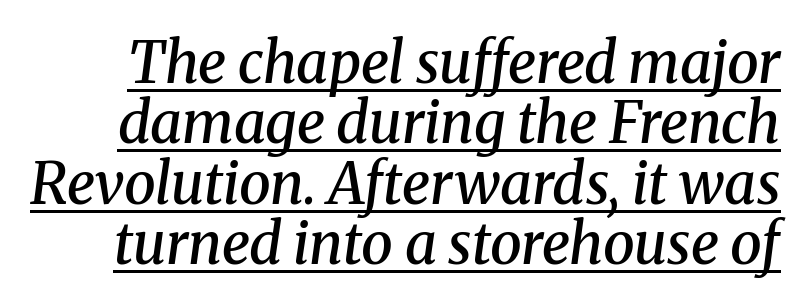
The image shows 57 px semibold serif type, italic (leaning right); set tight line spacing (1.06x), normal letter spacing, underlined; medium stroke contrast and a medium x-height.
